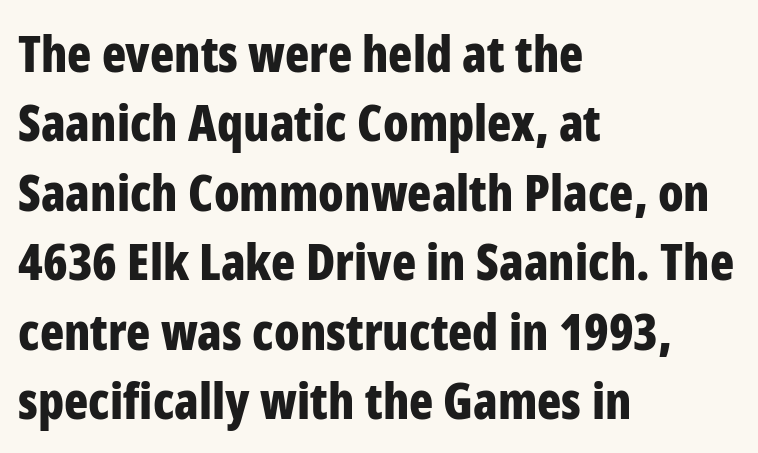
{"serif": "no", "italic": "no", "bold": "yes", "weight": "bold", "width": "condensed", "stroke_contrast": "low", "x_height": "medium", "monospaced": "no", "underline": "no", "align": "left", "line_spacing": "normal", "line_spacing_ratio": 1.39, "letter_spacing": "normal", "letter_spacing_em": 0.0, "glyph_px": 50}
